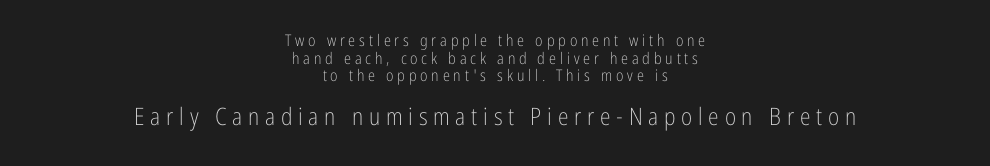
{"italic": "no", "bold": "no", "underline": "no", "align": "center", "line_spacing": "tight", "line_spacing_ratio": 1.1, "letter_spacing": "wide", "letter_spacing_em": 0.24, "larger_block": "second", "size_ratio": 1.5, "glyph_px": 24}
